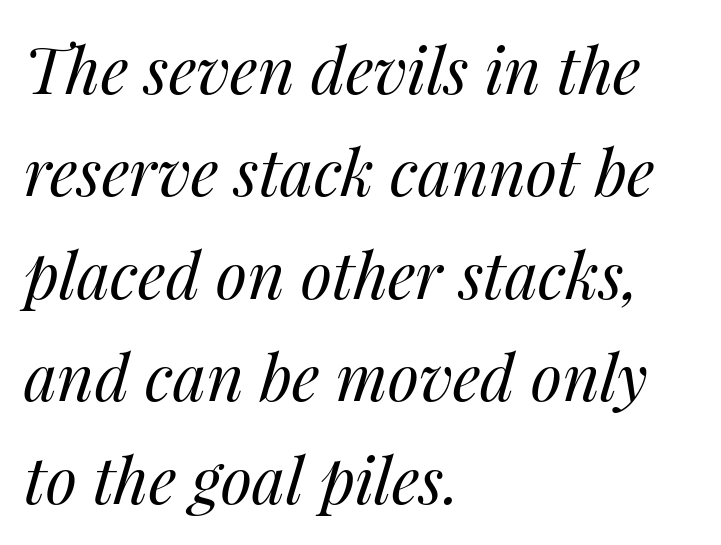
{"italic": "yes", "lean": "right", "slant_degrees": 14, "bold": "no", "weight": "regular", "width": "normal", "stroke_contrast": "medium", "x_height": "medium", "monospaced": "no", "underline": "no", "align": "left", "line_spacing": "normal", "line_spacing_ratio": 1.6, "letter_spacing": "normal", "letter_spacing_em": 0.0, "glyph_px": 64}
